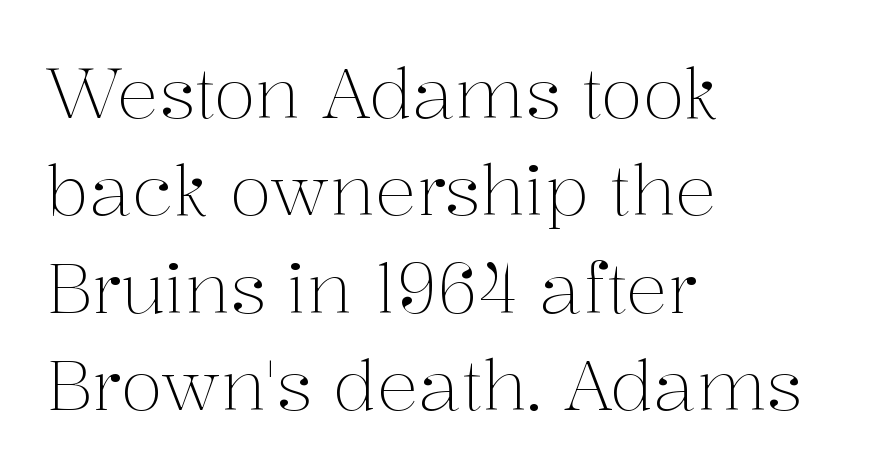
The image shows 69 px light serif type, upright; set left-aligned, normal line spacing (1.41x), normal letter spacing, not underlined; medium stroke contrast and a medium x-height.
